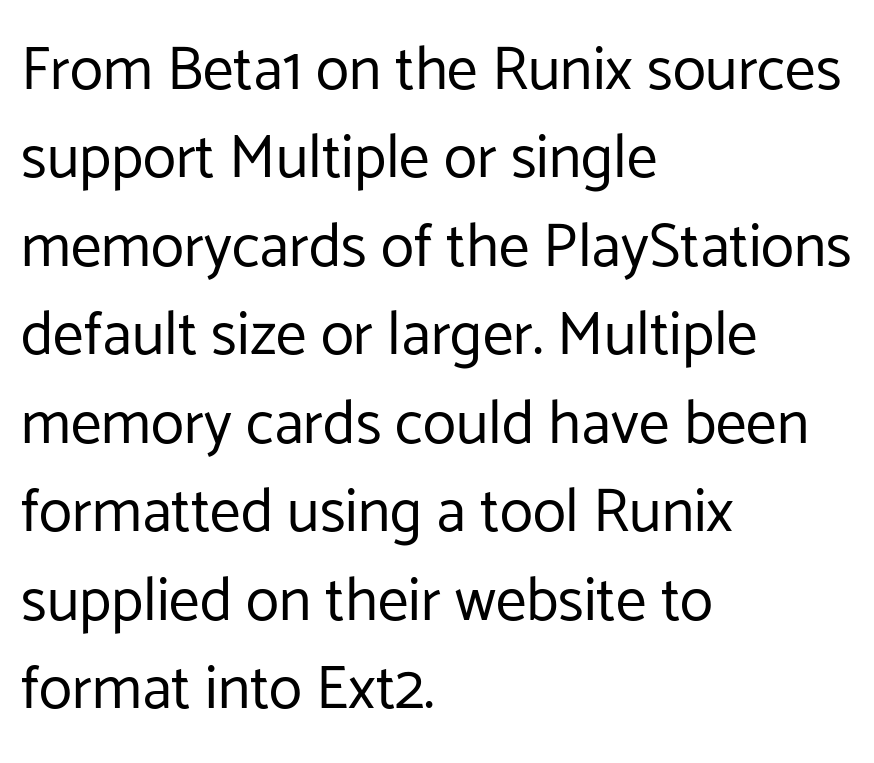
Q: Is the text bold? A: No.
Q: Is the text italic (slanted)? A: No, it is upright.
Q: Is the typeface a serif or a sans-serif typeface? A: Sans-serif.
Q: Is the text underlined? A: No.
Q: How is the paragraph aligned? A: Left-aligned.
Q: Is the spacing between letters normal or unusually wide? A: Normal.
Q: Is the spacing between lines tight, normal or loose? A: Normal.
Q: Width (condensed, normal, or wide)? A: Normal.
Q: Stroke contrast? A: Low.
Q: x-height? A: Medium.
Q: Monospaced? A: No.
